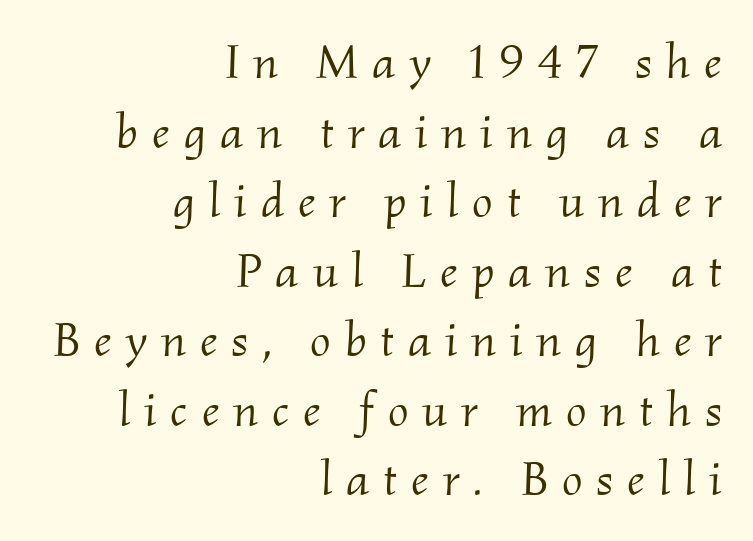
{"serif": "yes", "italic": "yes", "lean": "right", "slant_degrees": 2, "bold": "no", "weight": "light", "width": "normal", "stroke_contrast": "medium", "x_height": "small", "monospaced": "no", "underline": "no", "align": "right", "line_spacing": "normal", "line_spacing_ratio": 1.42, "letter_spacing": "wide", "letter_spacing_em": 0.28, "glyph_px": 49}
